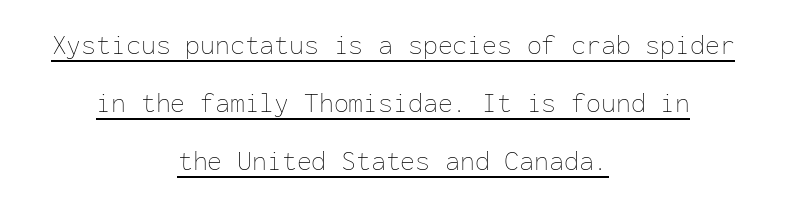
Q: Is the text bold? A: No.
Q: Is the text italic (slanted)? A: No, it is upright.
Q: Is the text underlined? A: Yes.
Q: How is the paragraph aligned? A: Centered.
Q: Is the spacing between letters normal or unusually wide? A: Normal.
Q: Is the spacing between lines tight, normal or loose? A: Loose.
